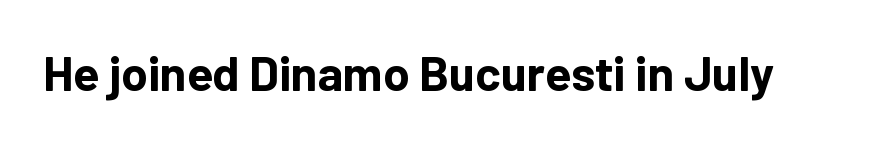
Q: Is the text bold? A: Yes.
Q: Is the text italic (slanted)? A: No, it is upright.
Q: Is the typeface a serif or a sans-serif typeface? A: Sans-serif.
Q: Is the text underlined? A: No.
Q: Is the spacing between letters normal or unusually wide? A: Normal.
Q: Width (condensed, normal, or wide)? A: Normal.
Q: Stroke contrast? A: Low.
Q: x-height? A: Medium.
Q: Monospaced? A: No.
